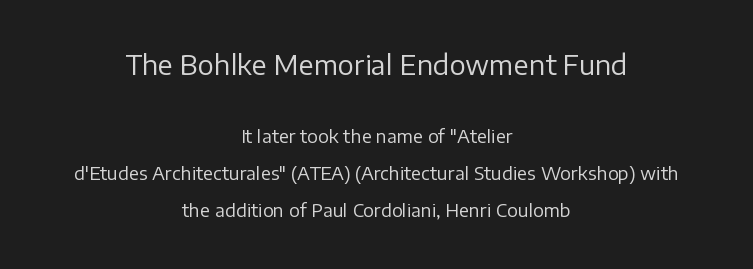
The image shows 27 px text type, upright; set centered, loose line spacing (2.06x), normal letter spacing, not underlined; the first (top) block is 1.5x larger.
